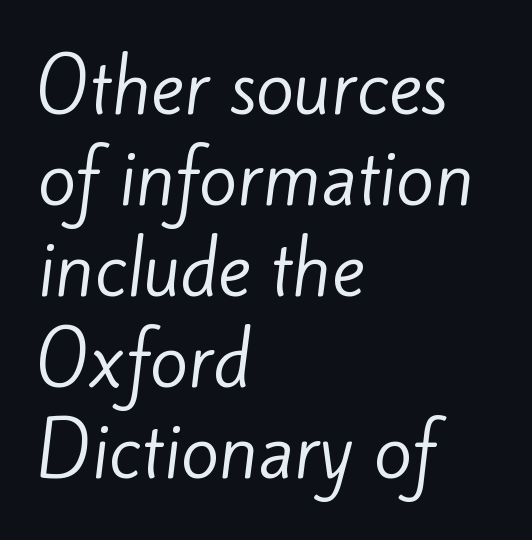
Q: Is the text bold? A: No.
Q: Is the typeface a serif or a sans-serif typeface? A: Sans-serif.
Q: Is the text underlined? A: No.
Q: How is the paragraph aligned? A: Left-aligned.
Q: Is the spacing between letters normal or unusually wide? A: Normal.
Q: Is the spacing between lines tight, normal or loose? A: Normal.
Q: Width (condensed, normal, or wide)? A: Normal.
Q: Stroke contrast? A: Low.
Q: x-height? A: Small.
Q: Monospaced? A: No.
